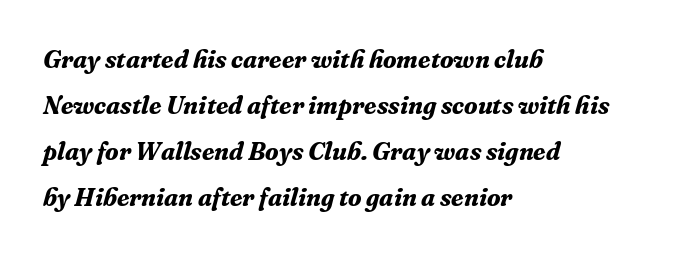
{"italic": "yes", "lean": "right", "slant_degrees": 16, "bold": "yes", "underline": "no", "align": "left", "line_spacing_ratio": 1.84, "letter_spacing": "normal", "letter_spacing_em": 0.0, "glyph_px": 25}
